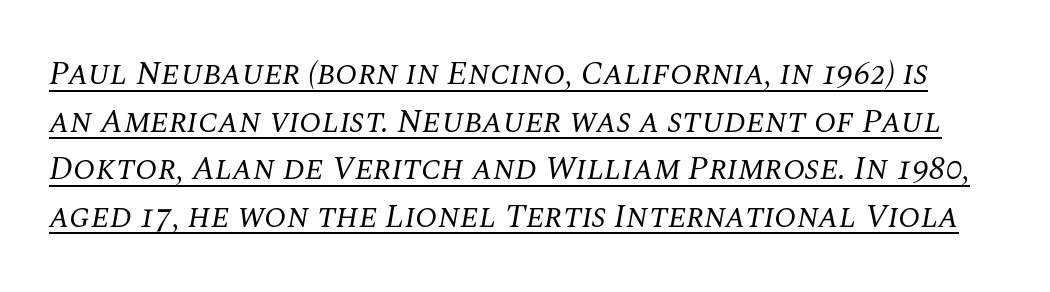
The rendering uses natural spacing where letterforms have individual widths. The rendered words wear a rule along their underside. Nobody touched the tracking dial on this one. Yep, that's italic — everything's leaning. Unbolded letterforms with no extra heft.
